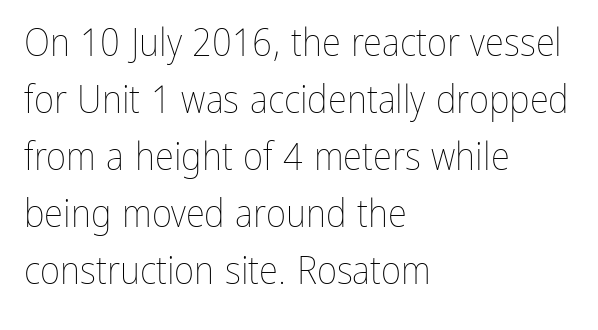
Q: Is the text bold? A: No.
Q: Is the text italic (slanted)? A: No, it is upright.
Q: Is the text underlined? A: No.
Q: How is the paragraph aligned? A: Left-aligned.
Q: Is the spacing between letters normal or unusually wide? A: Normal.
Q: Is the spacing between lines tight, normal or loose? A: Normal.
Q: Width (condensed, normal, or wide)? A: Condensed.
Q: Stroke contrast? A: Low.
Q: x-height? A: Medium.
Q: Monospaced? A: No.
